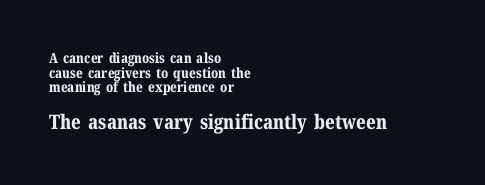
{"italic": "no", "bold": "yes", "underline": "no", "align": "left", "line_spacing": "tight", "line_spacing_ratio": 1.04, "letter_spacing": "normal", "letter_spacing_em": 0.0, "larger_block": "second", "size_ratio": 1.43, "glyph_px": 20}
